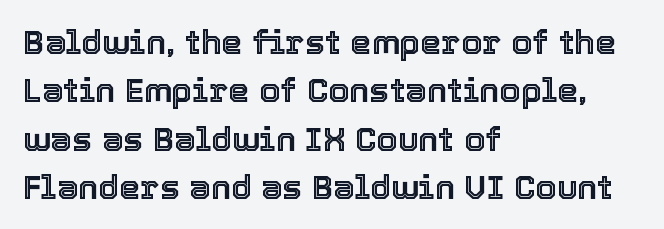
The image shows 34 px text type, upright; set left-aligned, normal line spacing (1.42x), normal letter spacing, not underlined; a medium x-height.
